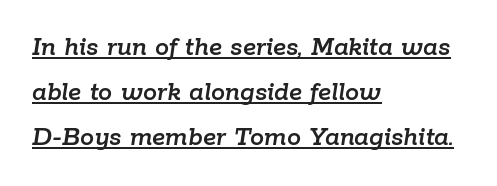
Posture: slanted. This sample has the flowing, uneven cadence of proportional lettering. There is no visible air inserted between adjacent glyphs. A baseline rule has been typeset under these characters.
